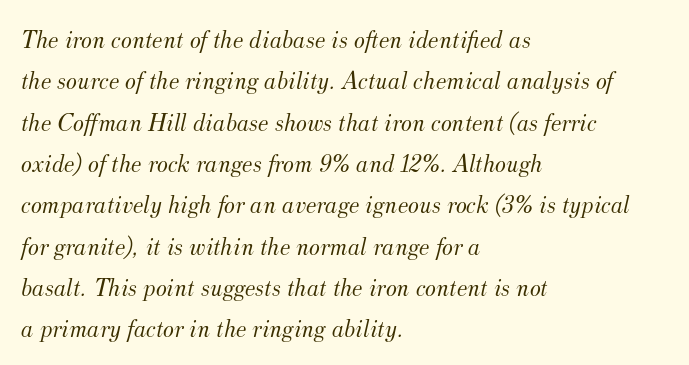
Q: Is the text bold? A: No.
Q: Is the text italic (slanted)? A: Yes, it leans right by about 12 degrees.
Q: Is the text underlined? A: No.
Q: How is the paragraph aligned? A: Left-aligned.
Q: Is the spacing between letters normal or unusually wide? A: Normal.
Q: Is the spacing between lines tight, normal or loose? A: Normal.
